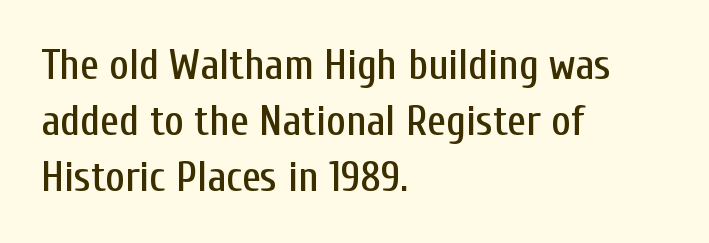
{"serif": "no", "italic": "no", "width": "condensed", "stroke_contrast": "low", "x_height": "medium", "monospaced": "no", "underline": "no", "align": "left", "line_spacing": "normal", "line_spacing_ratio": 1.33, "letter_spacing": "normal", "letter_spacing_em": 0.0, "glyph_px": 42}
